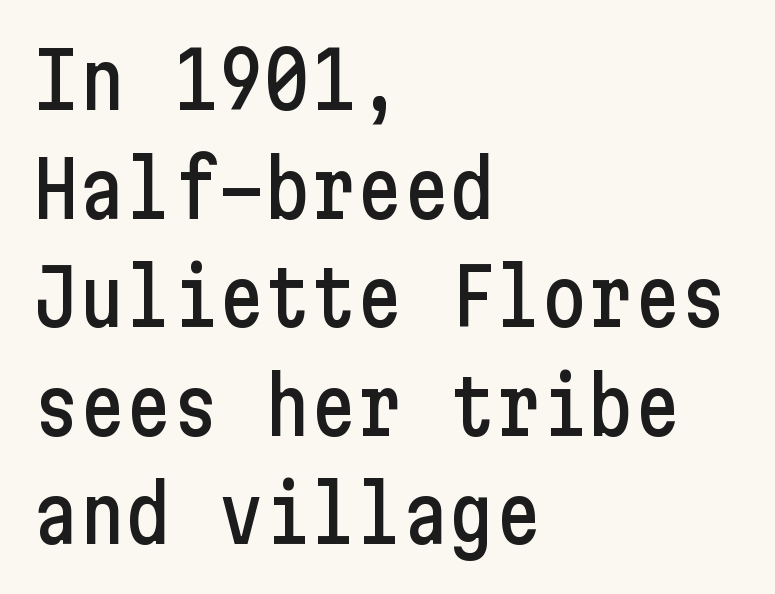
{"serif": "no", "italic": "no", "width": "condensed", "stroke_contrast": "low", "x_height": "medium", "underline": "no", "align": "left", "line_spacing": "normal", "line_spacing_ratio": 1.41, "letter_spacing": "normal", "letter_spacing_em": 0.0, "glyph_px": 77}
